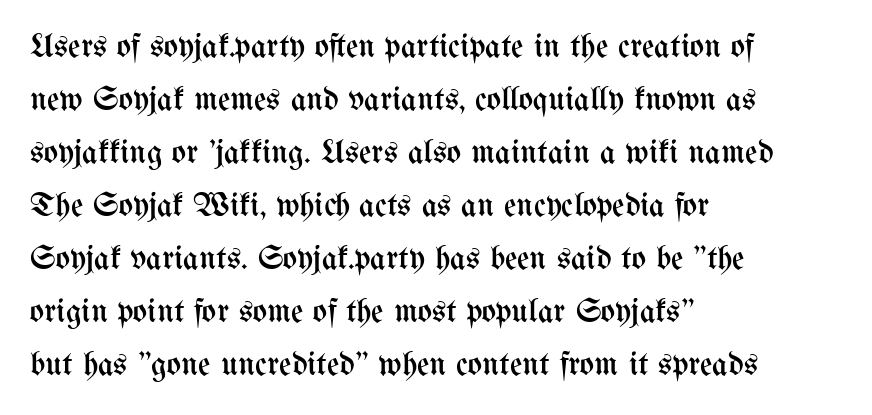
{"italic": "no", "bold": "no", "weight": "regular", "width": "condensed", "stroke_contrast": "medium", "x_height": "medium", "monospaced": "no", "underline": "no", "align": "left", "line_spacing": "normal", "line_spacing_ratio": 1.56, "letter_spacing": "normal", "letter_spacing_em": 0.0, "glyph_px": 34}
